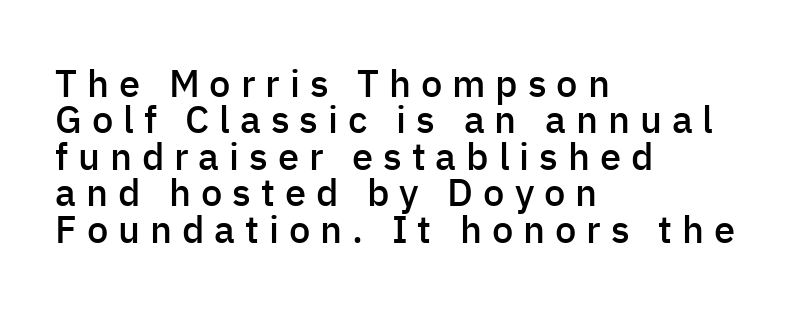
The image shows 38 px semibold sans-serif type, upright; set left-aligned, tight line spacing (0.96x), unusually wide letter spacing (+0.26 em), not underlined; low stroke contrast and a medium x-height.
